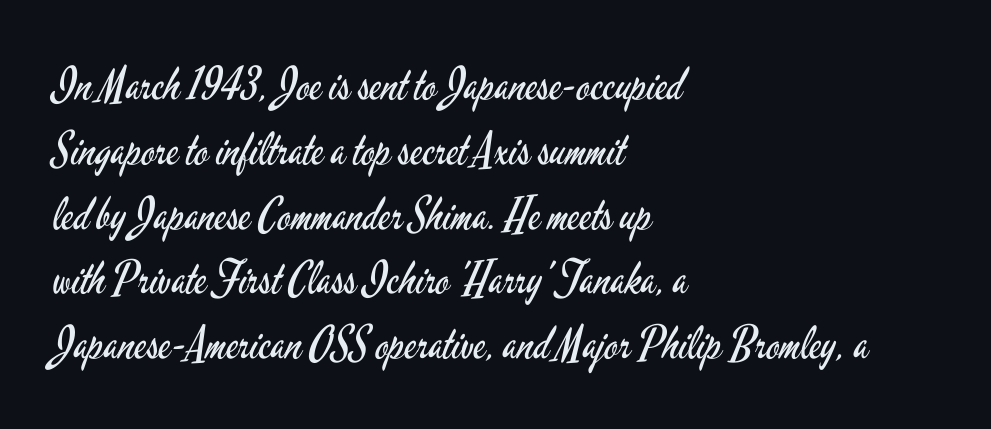
{"serif": "no", "bold": "no", "weight": "regular", "width": "condensed", "stroke_contrast": "low", "x_height": "small", "monospaced": "no", "underline": "no", "align": "left", "line_spacing": "normal", "line_spacing_ratio": 1.44, "letter_spacing": "normal", "letter_spacing_em": 0.0, "glyph_px": 45}
